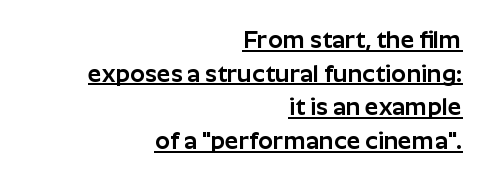
{"italic": "no", "underline": "yes", "align": "right", "line_spacing": "normal", "line_spacing_ratio": 1.4, "letter_spacing": "normal", "letter_spacing_em": 0.0, "glyph_px": 24}
